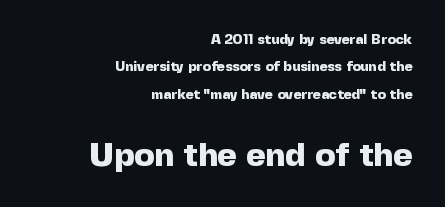
The designer gave the closing block more size than the opening block. The string is rendered with underlining switched off. Is this a fixed-width face? No — the glyphs have proportional, varying widths. Typographic density is high because the face is bold.
